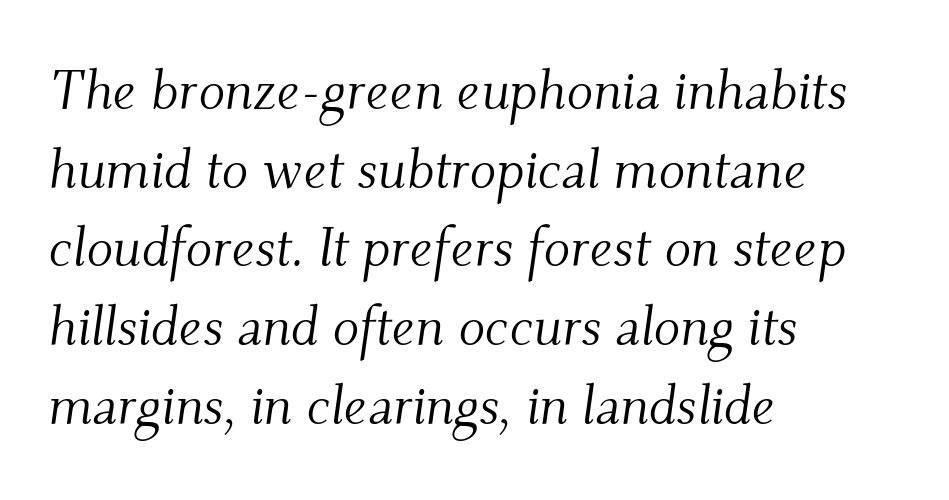
{"serif": "yes", "italic": "yes", "lean": "right", "slant_degrees": 9, "bold": "no", "weight": "light", "width": "normal", "stroke_contrast": "medium", "x_height": "small", "monospaced": "no", "underline": "no", "align": "left", "line_spacing": "normal", "line_spacing_ratio": 1.43, "letter_spacing": "normal", "letter_spacing_em": 0.0, "glyph_px": 55}
